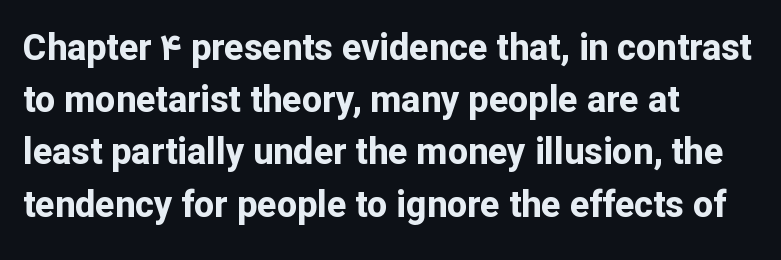
Q: Is the text bold? A: Yes.
Q: Is the text italic (slanted)? A: No, it is upright.
Q: Is the typeface a serif or a sans-serif typeface? A: Sans-serif.
Q: Is the text underlined? A: No.
Q: How is the paragraph aligned? A: Left-aligned.
Q: Is the spacing between letters normal or unusually wide? A: Normal.
Q: Is the spacing between lines tight, normal or loose? A: Normal.
Q: Width (condensed, normal, or wide)? A: Normal.
Q: Stroke contrast? A: Low.
Q: x-height? A: Medium.
Q: Monospaced? A: No.
